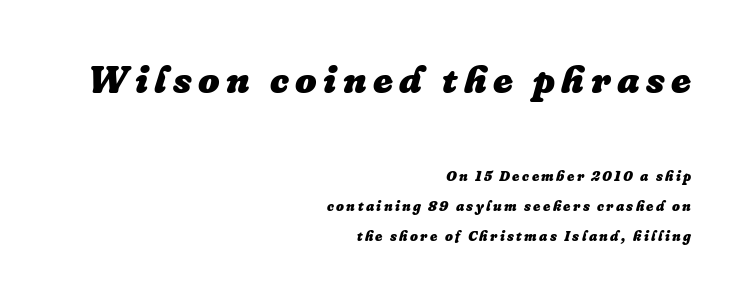
Q: Is the text bold? A: Yes.
Q: Is the text italic (slanted)? A: Yes, it leans right by about 16 degrees.
Q: Is the text underlined? A: No.
Q: How is the paragraph aligned? A: Right-aligned.
Q: Is the spacing between lines tight, normal or loose? A: Loose.
Q: Which block of text is set in a larger size, the first (top) or the second (bottom)? A: The first (top) one.
Q: Width (condensed, normal, or wide)? A: Normal.
Q: Stroke contrast? A: Low.
Q: x-height? A: Medium.
Q: Monospaced? A: No.
